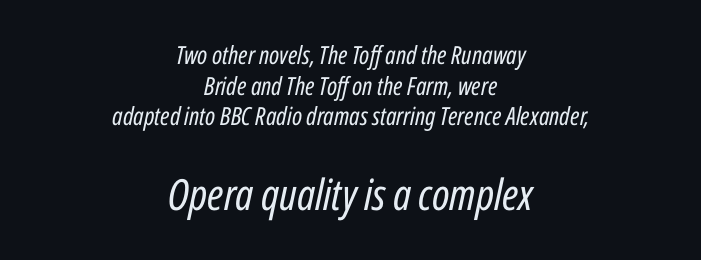
Q: Is the text bold? A: No.
Q: Is the text italic (slanted)? A: Yes, it leans right by about 12 degrees.
Q: Is the text underlined? A: No.
Q: How is the paragraph aligned? A: Centered.
Q: Is the spacing between letters normal or unusually wide? A: Normal.
Q: Which block of text is set in a larger size, the first (top) or the second (bottom)? A: The second (bottom) one.
Q: Width (condensed, normal, or wide)? A: Condensed.
Q: Stroke contrast? A: Low.
Q: x-height? A: Medium.
Q: Monospaced? A: No.
